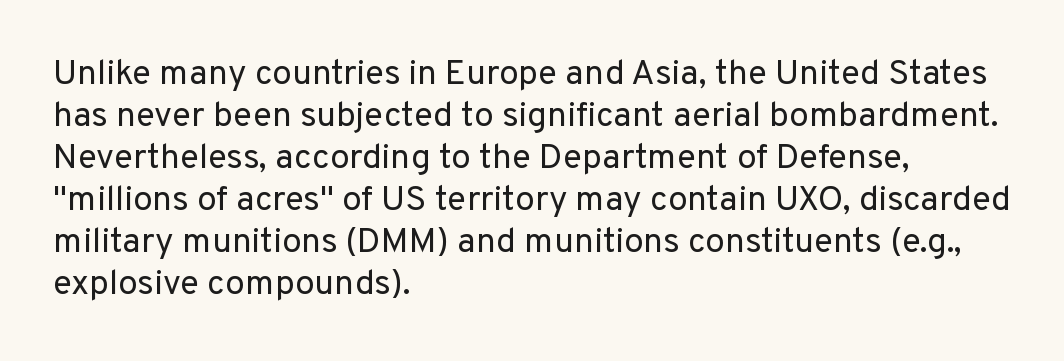
The type family on display is of the sans-serif kind. The type sits square on the baseline with zero lean. Line starts are locked; line ends wander. Heft: none added — not bold. No extra tracking has been applied to these lines. Do the characters align in a grid? No, the font is proportional.
